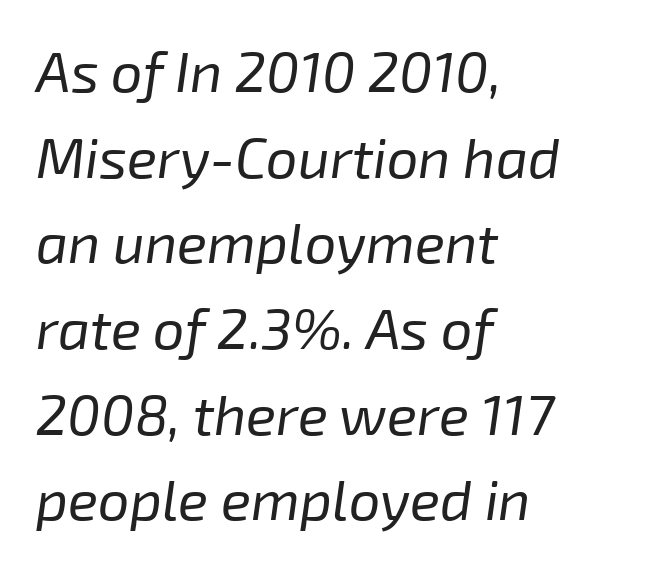
Q: Is the text bold? A: No.
Q: Is the text italic (slanted)? A: Yes, it leans right by about 8 degrees.
Q: Is the text underlined? A: No.
Q: How is the paragraph aligned? A: Left-aligned.
Q: Is the spacing between letters normal or unusually wide? A: Normal.
Q: Is the spacing between lines tight, normal or loose? A: Normal.
Q: Width (condensed, normal, or wide)? A: Normal.
Q: Stroke contrast? A: Low.
Q: x-height? A: Medium.
Q: Monospaced? A: No.
